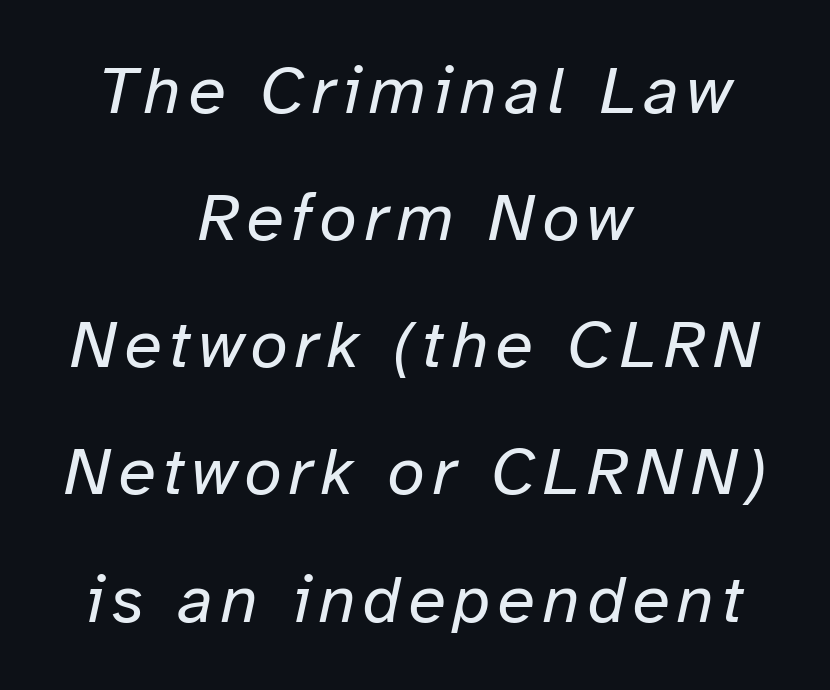
Does the lettering tilt? It does — this is italic. In CSS terms this would be text-align: center. The passage shown is not bold in any degree. Clear beneath every line of the passage. These lines are rendered in a variable-pitch font.
